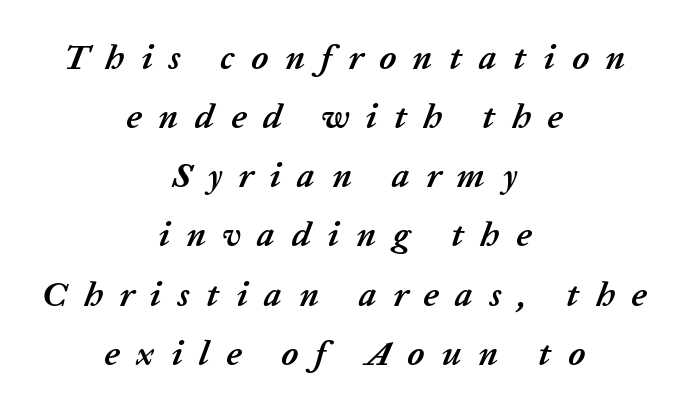
Q: Is the text bold? A: Yes.
Q: Is the text italic (slanted)? A: Yes, it leans right by about 20 degrees.
Q: Is the text underlined? A: No.
Q: How is the paragraph aligned? A: Centered.
Q: Is the spacing between letters normal or unusually wide? A: Unusually wide.
Q: Is the spacing between lines tight, normal or loose? A: Normal.
Q: Width (condensed, normal, or wide)? A: Normal.
Q: Stroke contrast? A: Low.
Q: x-height? A: Medium.
Q: Monospaced? A: No.
